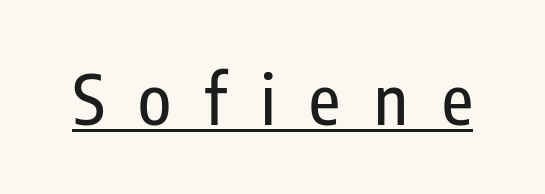
Q: Is the text italic (slanted)? A: No, it is upright.
Q: Is the typeface a serif or a sans-serif typeface? A: Sans-serif.
Q: Is the text underlined? A: Yes.
Q: Is the spacing between letters normal or unusually wide? A: Unusually wide.
Q: Width (condensed, normal, or wide)? A: Condensed.
Q: Stroke contrast? A: Low.
Q: x-height? A: Medium.
Q: Monospaced? A: No.
